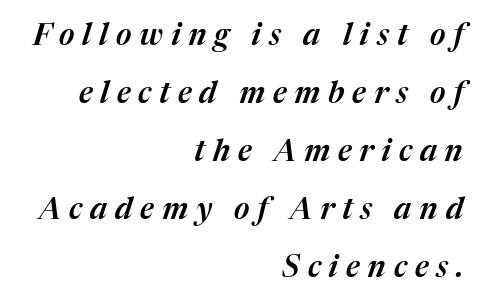
Q: Is the text italic (slanted)? A: Yes, it leans right by about 17 degrees.
Q: Is the text underlined? A: No.
Q: How is the paragraph aligned? A: Right-aligned.
Q: Is the spacing between letters normal or unusually wide? A: Unusually wide.
Q: Is the spacing between lines tight, normal or loose? A: Loose.
Q: Width (condensed, normal, or wide)? A: Normal.
Q: Stroke contrast? A: Medium.
Q: x-height? A: Medium.
Q: Monospaced? A: No.
